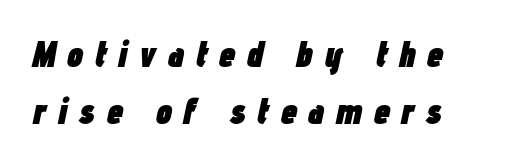
Q: Is the text bold? A: Yes.
Q: Is the text italic (slanted)? A: Yes, it leans right by about 12 degrees.
Q: Is the text underlined? A: No.
Q: How is the paragraph aligned? A: Left-aligned.
Q: Is the spacing between letters normal or unusually wide? A: Unusually wide.
Q: Is the spacing between lines tight, normal or loose? A: Normal.
Q: Width (condensed, normal, or wide)? A: Condensed.
Q: Stroke contrast? A: Low.
Q: x-height? A: Medium.
Q: Monospaced? A: No.
